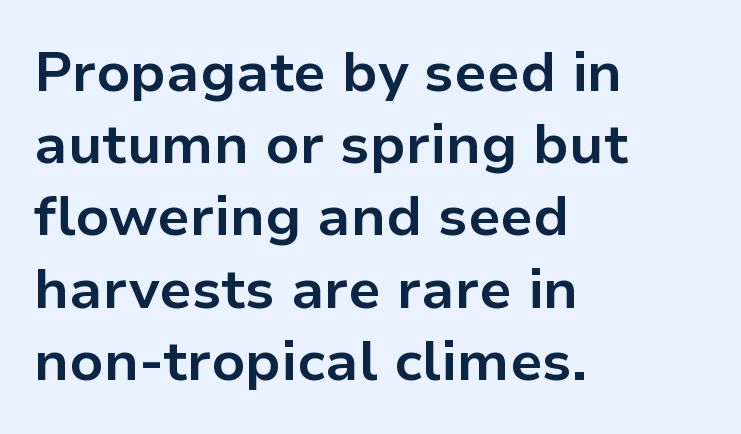
Q: Is the text bold? A: Yes.
Q: Is the text italic (slanted)? A: No, it is upright.
Q: Is the typeface a serif or a sans-serif typeface? A: Sans-serif.
Q: Is the text underlined? A: No.
Q: How is the paragraph aligned? A: Left-aligned.
Q: Is the spacing between letters normal or unusually wide? A: Normal.
Q: Is the spacing between lines tight, normal or loose? A: Normal.
Q: Width (condensed, normal, or wide)? A: Normal.
Q: Stroke contrast? A: Low.
Q: x-height? A: Medium.
Q: Monospaced? A: No.
